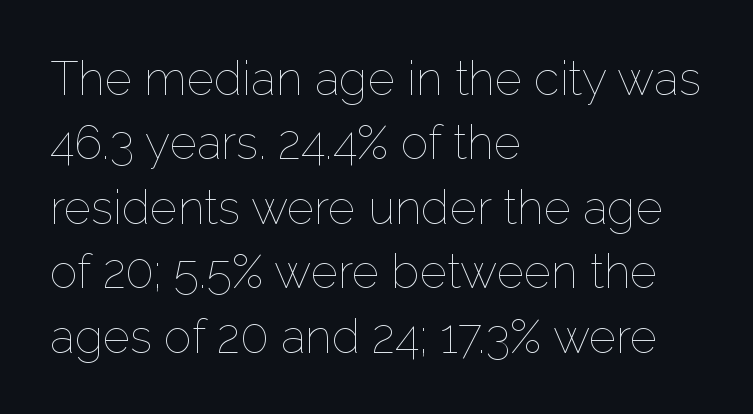
{"italic": "no", "bold": "no", "weight": "thin", "width": "normal", "stroke_contrast": "low", "x_height": "medium", "monospaced": "no", "underline": "no", "align": "left", "line_spacing": "normal", "line_spacing_ratio": 1.37, "letter_spacing": "normal", "letter_spacing_em": 0.0, "glyph_px": 47}
